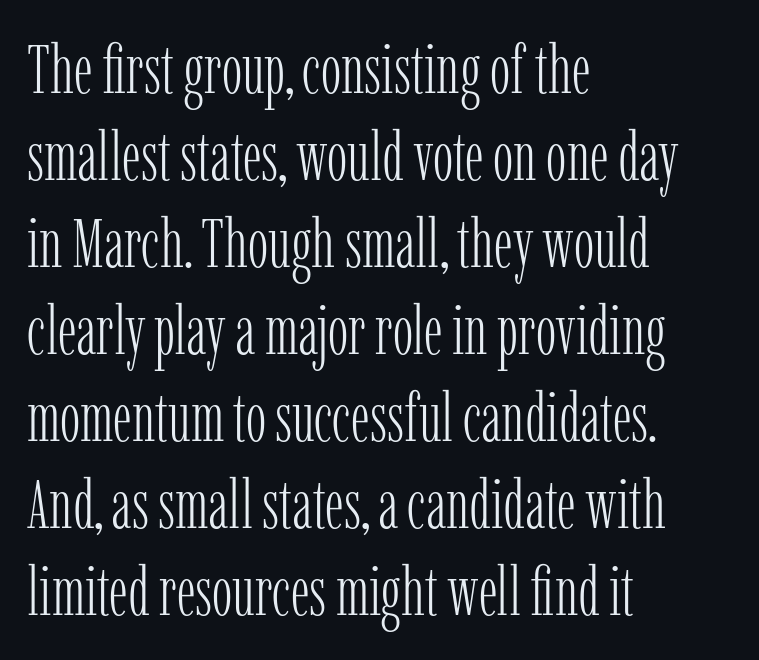
The image shows 69 px light, condensed serif type, upright; set left-aligned, normal line spacing (1.26x), normal letter spacing, not underlined; low stroke contrast and a medium x-height.
